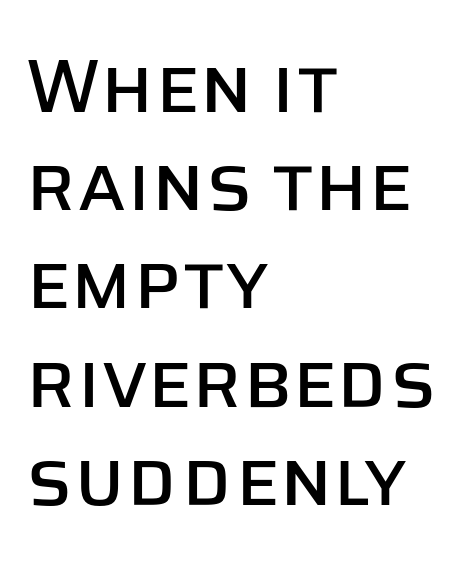
One glance says typical: line gaps are just what's usual. Each row of text sits above clean, open space. The face used here is proportionally spaced, like ordinary book or web type. Between one letter and the next there's only the usual sliver of space.
